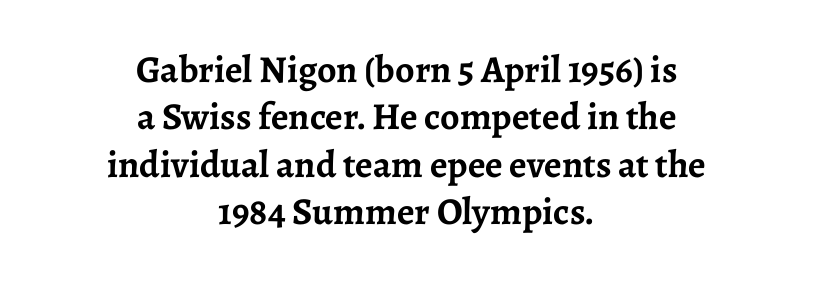
The letters are bold, with thick, heavy strokes. This sample has the flowing, uneven cadence of proportional lettering. Posture: vertical. Old-style or modern, the face here clearly has serifs. Whoever set this chose a conventional vertical rhythm. The type is set solid horizontally, with unmodified tracking.
